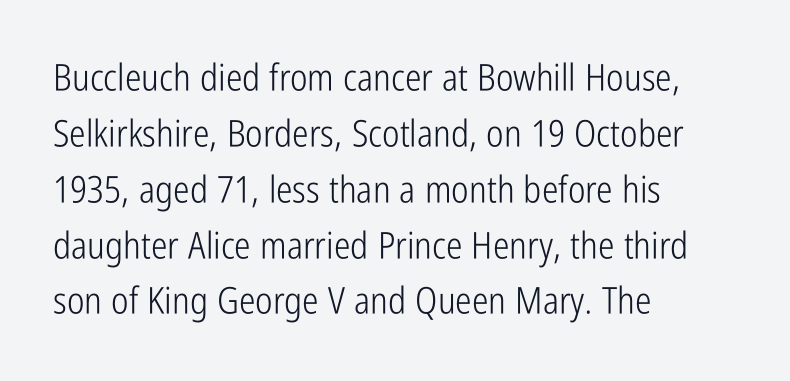
Q: Is the text bold? A: No.
Q: Is the text italic (slanted)? A: No, it is upright.
Q: Is the typeface a serif or a sans-serif typeface? A: Sans-serif.
Q: Is the text underlined? A: No.
Q: How is the paragraph aligned? A: Left-aligned.
Q: Is the spacing between letters normal or unusually wide? A: Normal.
Q: Is the spacing between lines tight, normal or loose? A: Normal.
Q: Width (condensed, normal, or wide)? A: Condensed.
Q: Stroke contrast? A: Low.
Q: x-height? A: Medium.
Q: Monospaced? A: No.
